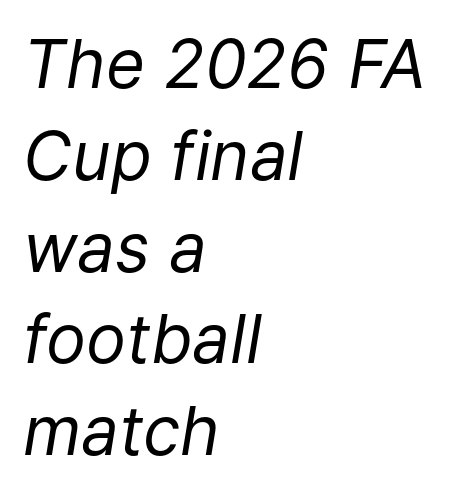
The image shows 67 px regular-weight type, italic (leaning right); set left-aligned, normal line spacing (1.37x), normal letter spacing, not underlined; low stroke contrast and a medium x-height.
